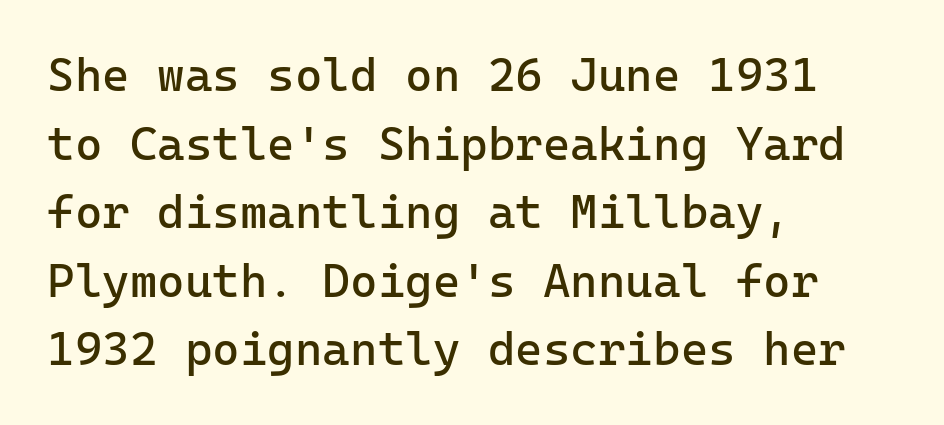
Q: Is the text bold? A: No.
Q: Is the text italic (slanted)? A: No, it is upright.
Q: Is the typeface a serif or a sans-serif typeface? A: Sans-serif.
Q: Is the text underlined? A: No.
Q: How is the paragraph aligned? A: Left-aligned.
Q: Is the spacing between letters normal or unusually wide? A: Normal.
Q: Is the spacing between lines tight, normal or loose? A: Normal.
Q: Width (condensed, normal, or wide)? A: Normal.
Q: Stroke contrast? A: Low.
Q: x-height? A: Medium.
